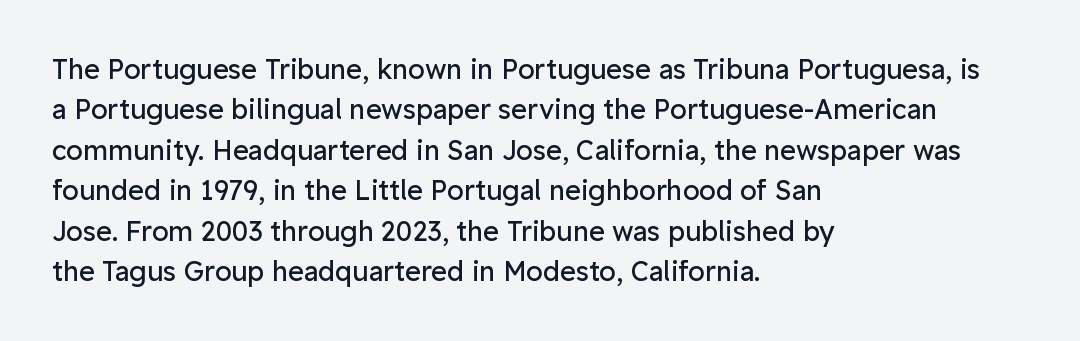
The passage shown stacks its lines at a standard gap. Students, note that the glyphs here touch the page at normal intervals. This reads as an unemphasized weight, regular at the heaviest. Typeset ragged right — the left edge is the straight one. No italicization has been applied; the sample stays upright.
